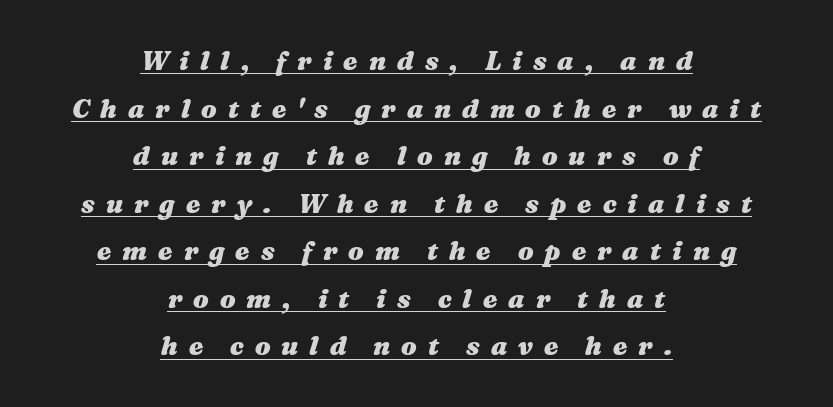
The image shows 26 px bold type, italic (leaning right); set centered, line spacing 1.83x, unusually wide letter spacing (+0.42 em), underlined.
